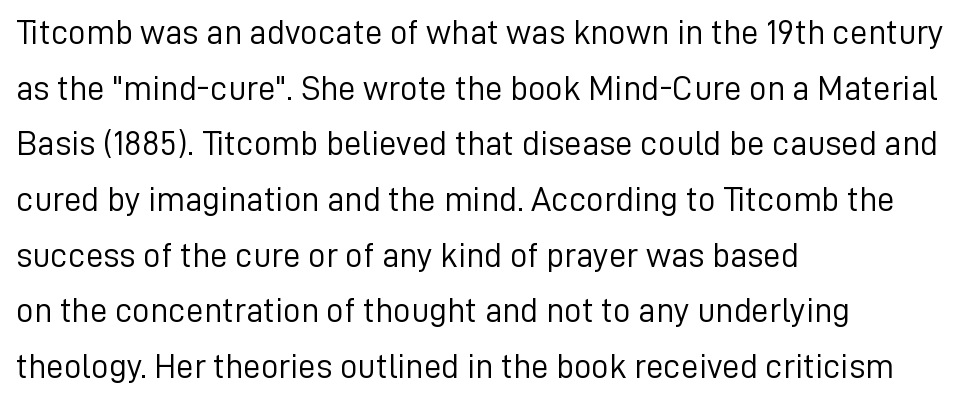
Check under the words: just untouched page. Stroke terminals: plain, sans-serif. Characters follow at the spacing the type designer built in. Stems here are at most as thick as an everyday book face.
